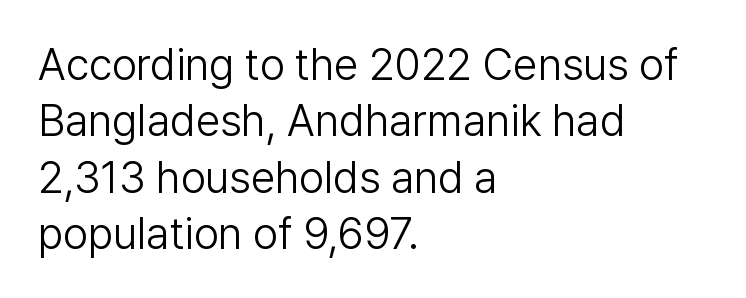
{"serif": "no", "italic": "no", "bold": "no", "weight": "light", "width": "normal", "stroke_contrast": "low", "x_height": "medium", "monospaced": "no", "underline": "no", "align": "left", "line_spacing": "normal", "line_spacing_ratio": 1.28, "letter_spacing": "normal", "letter_spacing_em": 0.0, "glyph_px": 44}
